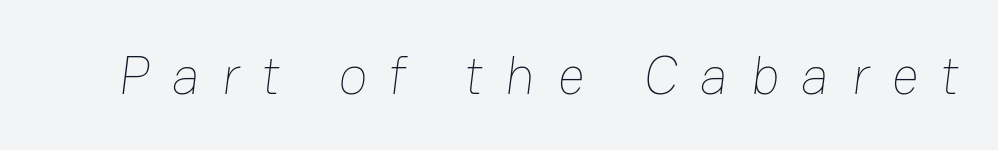
Do the characters align in a grid? No, the font is proportional. Is the stroke heavy? The answer is a plain regular-or-lighter. Lines of text with bare space underneath. Display-style spreading of the glyphs; the letterfit is very open.
